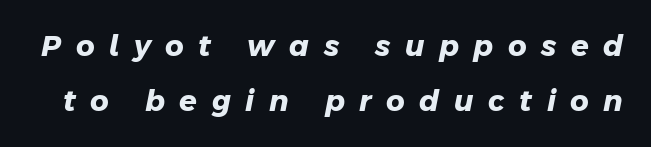
The image shows 29 px heavy sans-serif type; set loose line spacing (1.91x), unusually wide letter spacing (+0.5 em), not underlined; low stroke contrast and a medium x-height.
